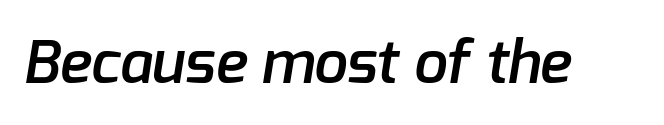
Only glyphs here, with clear space below each row. Standard letterfit; no display-style spreading of the glyphs. Firm but not heavy-handed strokes: this text is semibold. Here the designer chose a conventional face with non-uniform glyph widths.
